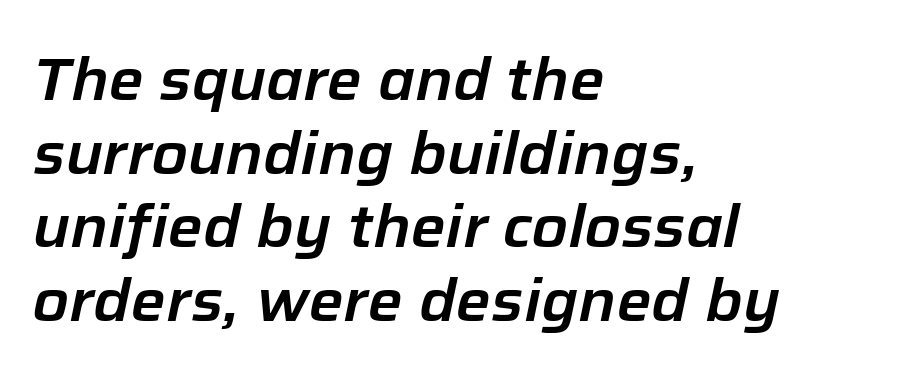
Q: Is the text italic (slanted)? A: Yes, it leans right by about 12 degrees.
Q: Is the text underlined? A: No.
Q: How is the paragraph aligned? A: Left-aligned.
Q: Is the spacing between letters normal or unusually wide? A: Normal.
Q: Is the spacing between lines tight, normal or loose? A: Normal.
Q: Width (condensed, normal, or wide)? A: Normal.
Q: Stroke contrast? A: Low.
Q: x-height? A: Medium.
Q: Monospaced? A: No.
